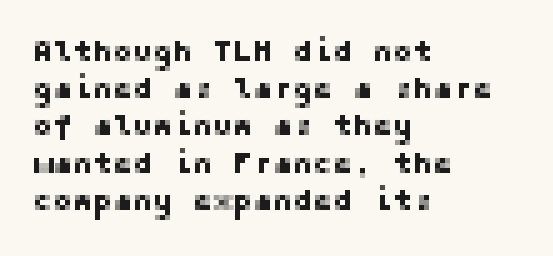
{"serif": "no", "italic": "no", "width": "normal", "stroke_contrast": "low", "x_height": "medium", "underline": "no", "align": "left", "line_spacing_ratio": 1.24, "letter_spacing": "normal", "letter_spacing_em": 0.0, "glyph_px": 30}
